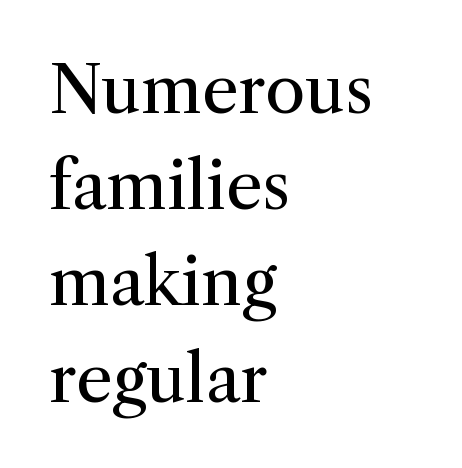
Q: Is the text bold? A: No.
Q: Is the text italic (slanted)? A: No, it is upright.
Q: Is the typeface a serif or a sans-serif typeface? A: Serif.
Q: Is the text underlined? A: No.
Q: How is the paragraph aligned? A: Left-aligned.
Q: Is the spacing between letters normal or unusually wide? A: Normal.
Q: Is the spacing between lines tight, normal or loose? A: Normal.
Q: Width (condensed, normal, or wide)? A: Normal.
Q: Stroke contrast? A: Medium.
Q: x-height? A: Medium.
Q: Monospaced? A: No.
